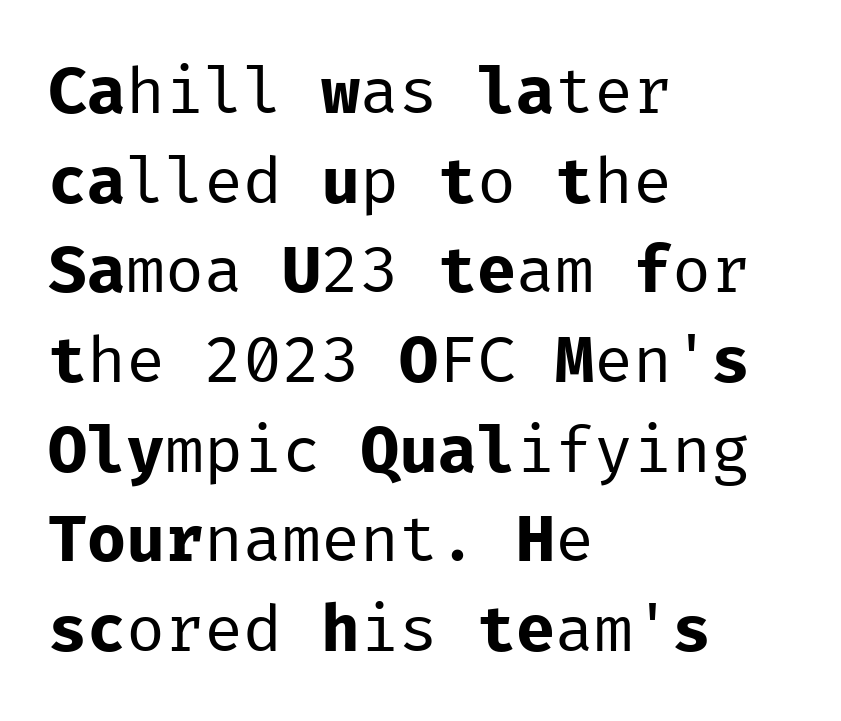
The area under the type is left untouched. Horizontal alignment here is leftward, the default for most running prose. To sum up the face: it is a sans, with no serifs. The lettering holds an erect, upright posture throughout.
